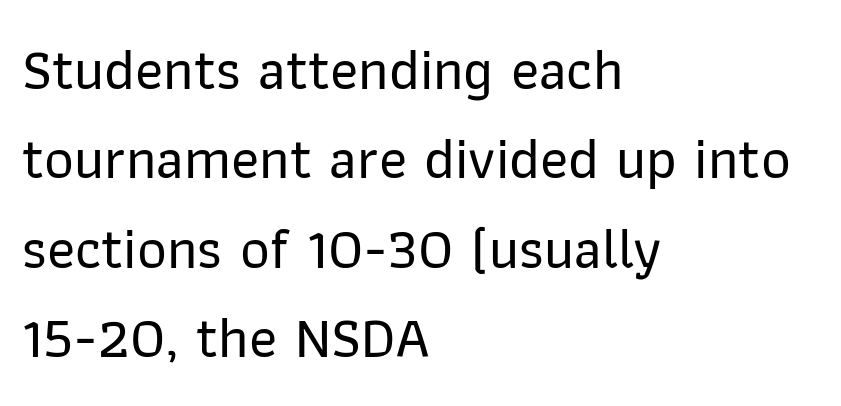
{"serif": "no", "italic": "no", "width": "normal", "stroke_contrast": "low", "x_height": "medium", "monospaced": "no", "underline": "no", "align": "left", "line_spacing": "normal", "line_spacing_ratio": 1.54, "letter_spacing": "normal", "letter_spacing_em": 0.0, "glyph_px": 58}
